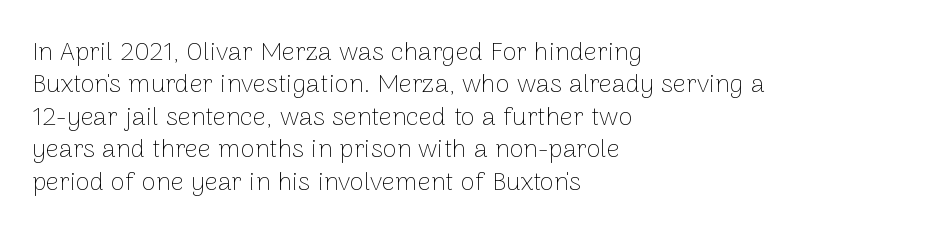
The image shows 26 px text type, upright; set left-aligned, normal line spacing (1.25x), normal letter spacing, not underlined.
